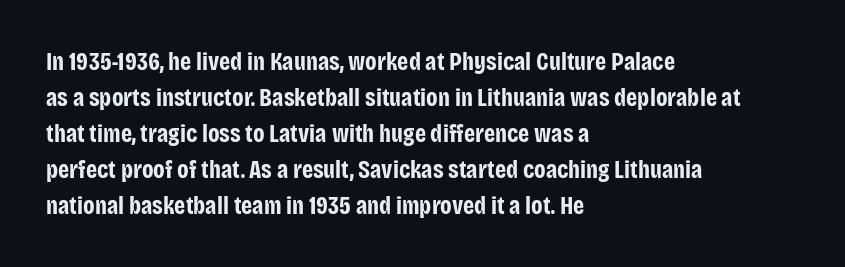
Nope, not italic — everything's standing straight. A normal amount of white space separates one row of letters from the next. Pretty heavy lettering here — definitely bold. Line starts are locked; line ends wander. Tracking here is standard; glyphs follow each other at the usual distance. Decoration check: the copy has no underline.
